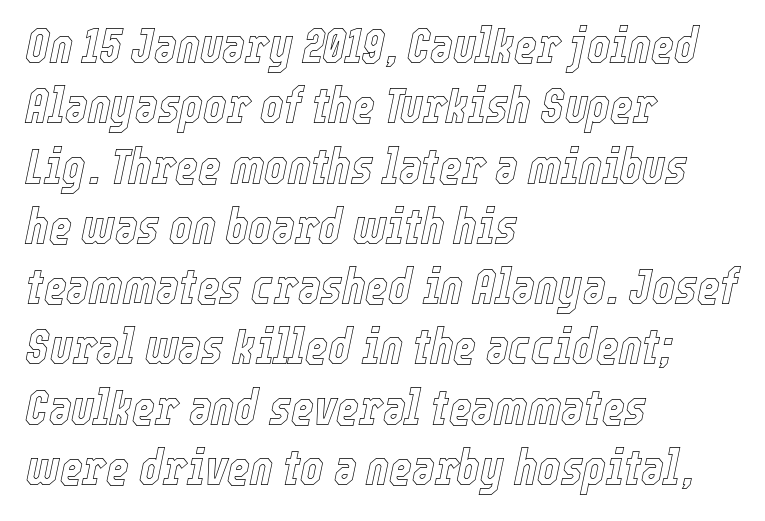
The face used here is rendered with its standard letterfit. Each letter keeps its own natural width here, so spacing adapts to shape. The zone under the glyphs is completely vacant. The lines are quadded left.
